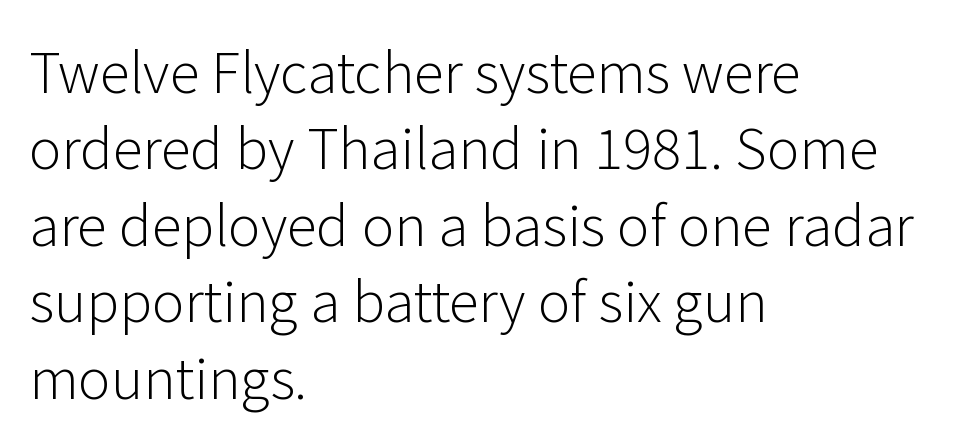
The image shows 55 px light sans-serif type, upright; set left-aligned, normal line spacing (1.39x), normal letter spacing, not underlined; low stroke contrast and a medium x-height.
